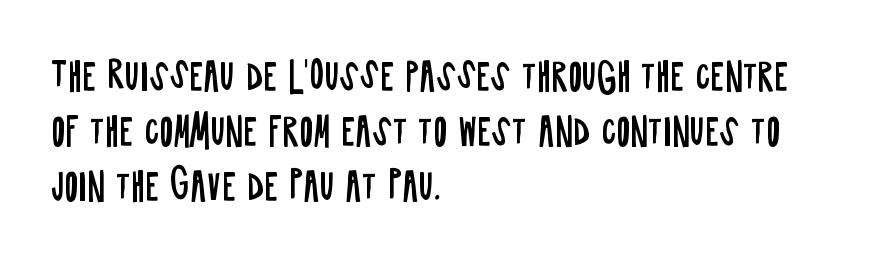
The image shows 37 px regular-weight, condensed sans-serif type, upright; set left-aligned, normal line spacing (1.48x), normal letter spacing, not underlined; low stroke contrast and a large x-height.
